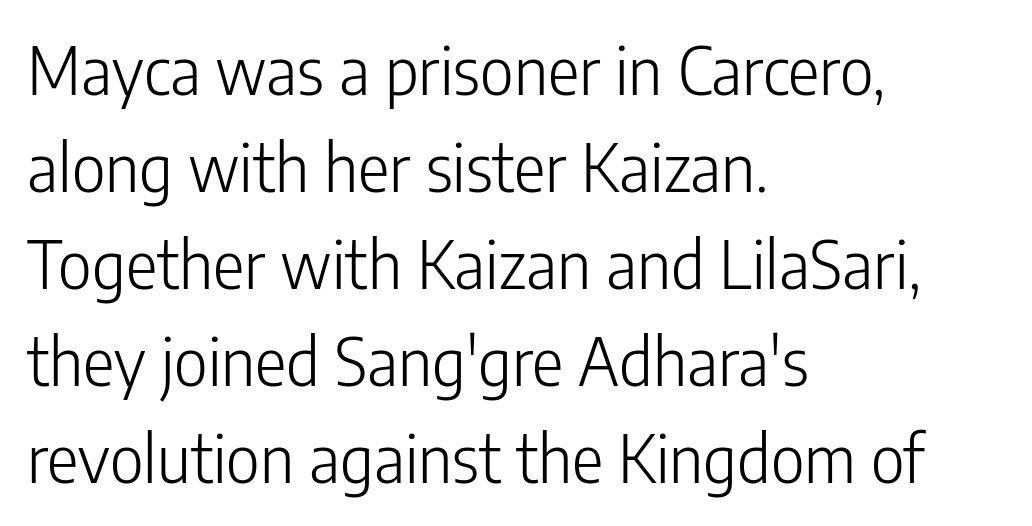
The image shows 66 px light, condensed sans-serif type, upright; set left-aligned, normal line spacing (1.47x), normal letter spacing, not underlined; low stroke contrast and a medium x-height.
